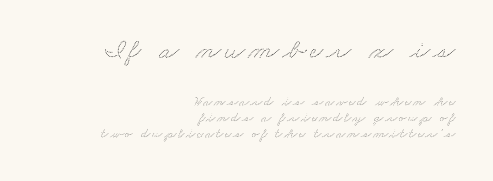
{"width": "wide", "stroke_contrast": "low", "x_height": "small", "monospaced": "no", "underline": "no", "align": "right", "line_spacing_ratio": 1.16, "larger_block": "first", "size_ratio": 2.07, "glyph_px": 29}
